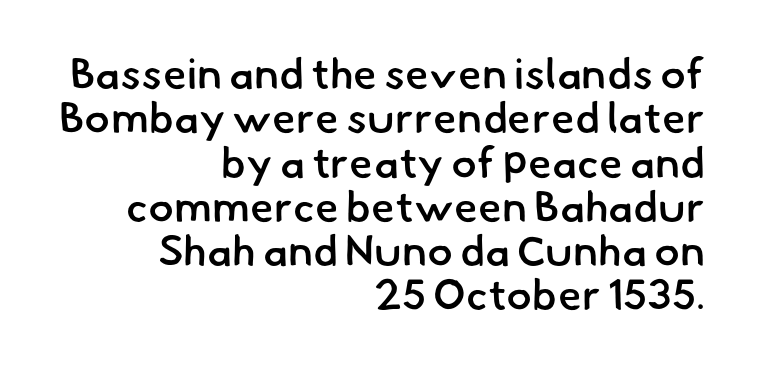
Strokes here are thickened, but only to semibold level. Horizontally, the lines are justified to the trailing edge only. Type style note: lacks serifs. These lines are rendered in a variable-pitch font. Type without underlining. Characters follow at the spacing the type designer built in.
